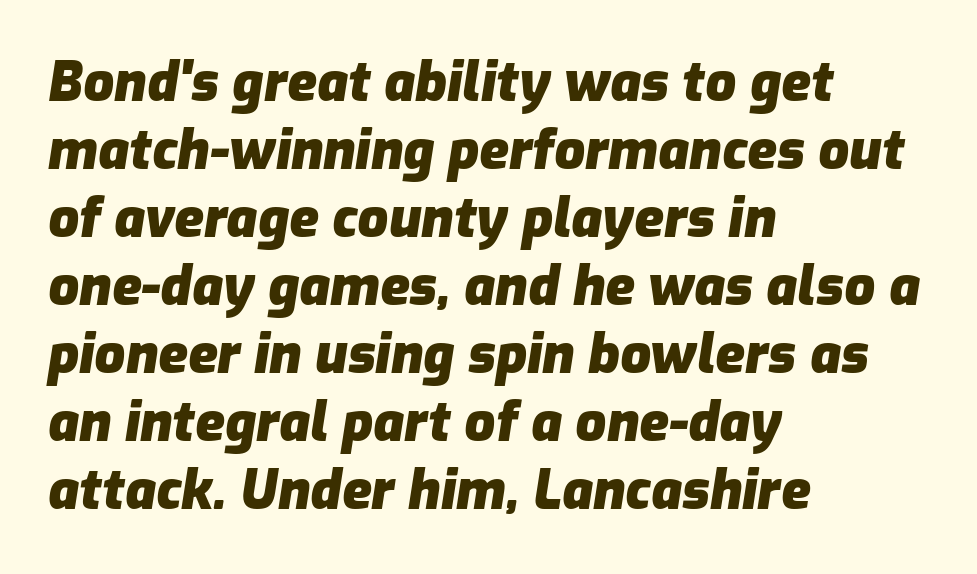
{"italic": "yes", "lean": "right", "slant_degrees": 9, "bold": "yes", "weight": "heavy", "width": "normal", "stroke_contrast": "low", "x_height": "medium", "monospaced": "no", "underline": "no", "align": "left", "line_spacing": "normal", "line_spacing_ratio": 1.26, "letter_spacing": "normal", "letter_spacing_em": 0.0, "glyph_px": 54}
